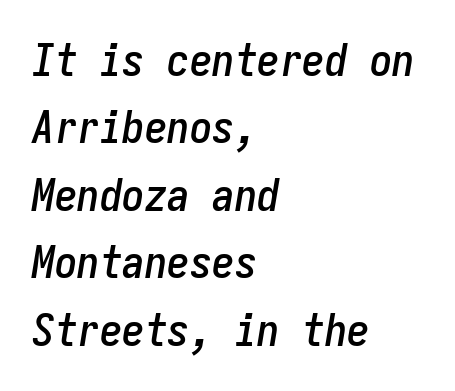
The image shows 45 px condensed type, italic (leaning right), monospaced; set left-aligned, normal line spacing (1.5x), normal letter spacing, not underlined; low stroke contrast and a medium x-height.
